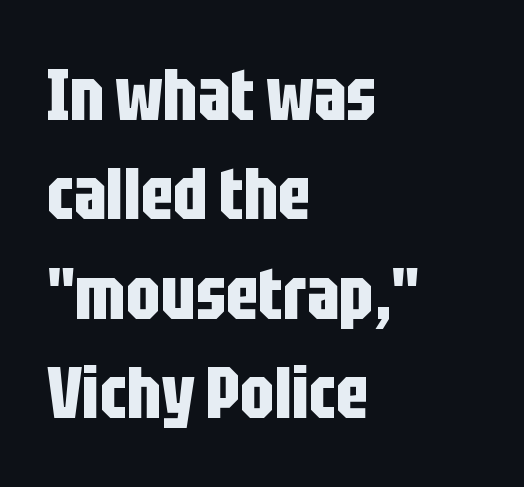
{"serif": "no", "italic": "no", "bold": "yes", "weight": "bold", "width": "condensed", "stroke_contrast": "low", "x_height": "large", "monospaced": "no", "underline": "no", "align": "left", "line_spacing": "normal", "line_spacing_ratio": 1.36, "letter_spacing": "normal", "letter_spacing_em": 0.0, "glyph_px": 73}
